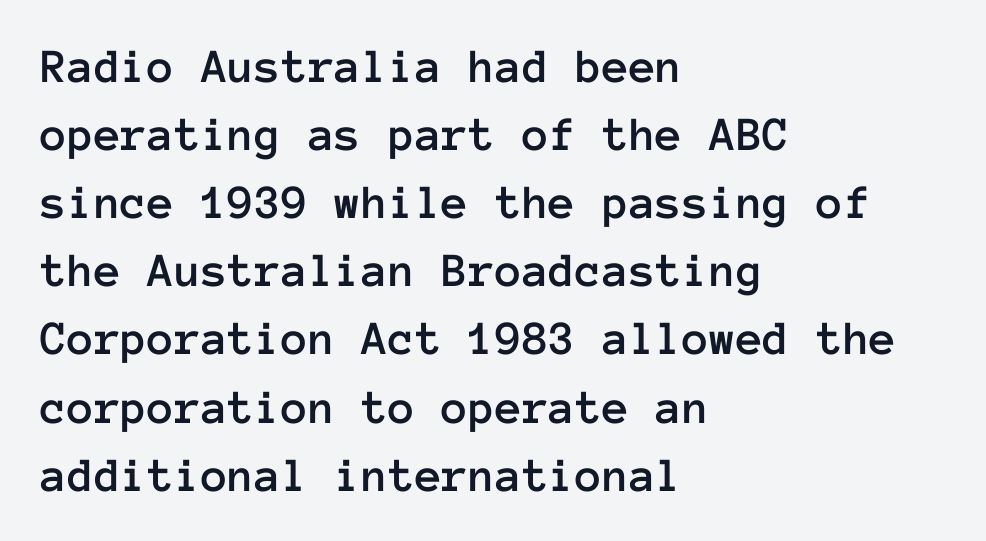
The image shows 49 px text type, upright, monospaced; set left-aligned, normal line spacing (1.39x), normal letter spacing, not underlined; low stroke contrast and a medium x-height.
